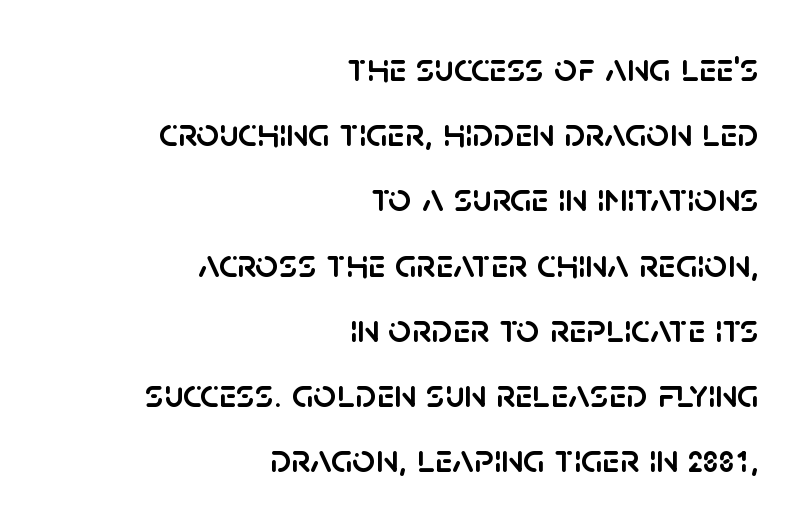
The image shows 40 px sans-serif type, upright; set right-aligned, normal line spacing (1.63x), normal letter spacing, not underlined; low stroke contrast and a large x-height.
